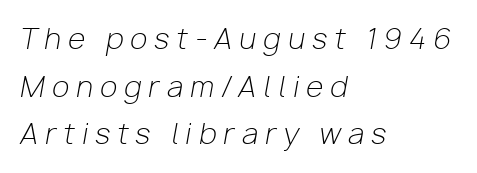
{"italic": "yes", "lean": "right", "slant_degrees": 10, "bold": "no", "weight": "light", "width": "normal", "stroke_contrast": "low", "x_height": "medium", "monospaced": "no", "underline": "no", "align": "left", "line_spacing": "normal", "line_spacing_ratio": 1.7, "letter_spacing": "wide", "letter_spacing_em": 0.26, "glyph_px": 28}
